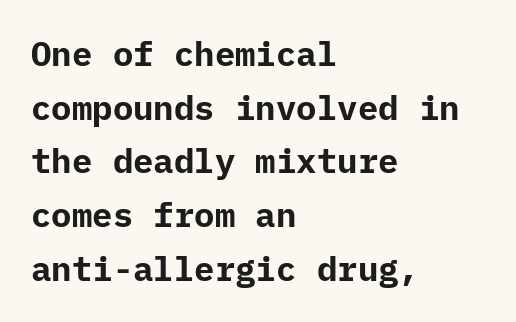
The image shows 34 px bold sans-serif type, upright; set left-aligned, normal line spacing (1.58x), normal letter spacing, not underlined; low stroke contrast and a medium x-height.
